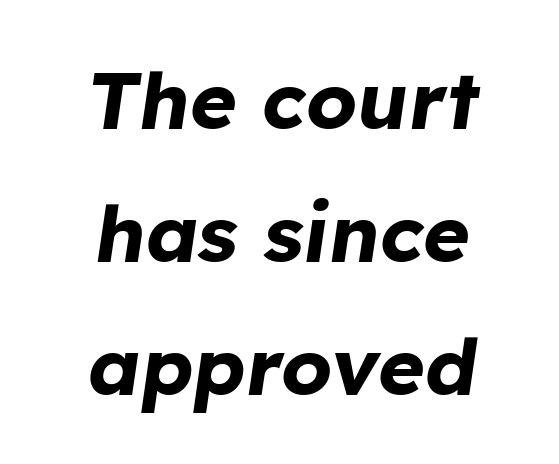
{"italic": "yes", "lean": "right", "slant_degrees": 8, "bold": "yes", "weight": "bold", "width": "normal", "stroke_contrast": "low", "x_height": "medium", "monospaced": "no", "underline": "no", "align": "center", "line_spacing": "normal", "line_spacing_ratio": 1.66, "letter_spacing": "normal", "letter_spacing_em": 0.0, "glyph_px": 80}
